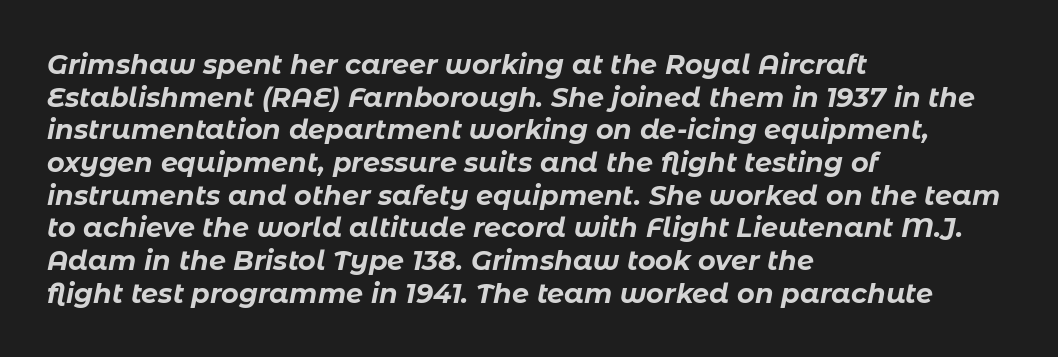
Q: Is the text bold? A: Yes.
Q: Is the text italic (slanted)? A: Yes, it leans right by about 11 degrees.
Q: Is the text underlined? A: No.
Q: How is the paragraph aligned? A: Left-aligned.
Q: Is the spacing between letters normal or unusually wide? A: Normal.
